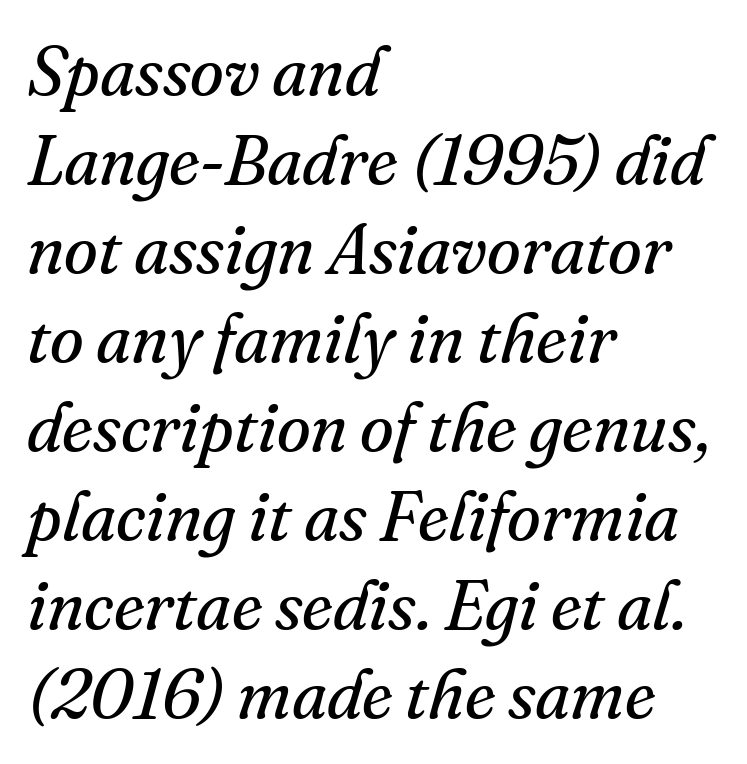
The image shows 69 px regular-weight serif type, italic (leaning right); set left-aligned, normal line spacing (1.29x), normal letter spacing, not underlined; medium stroke contrast and a small x-height.
